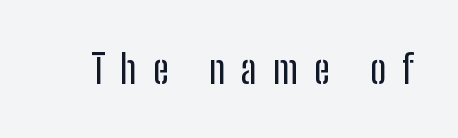
The image shows 39 px condensed sans-serif type, upright; set unusually wide letter spacing (+0.41 em), not underlined; low stroke contrast and a medium x-height.
